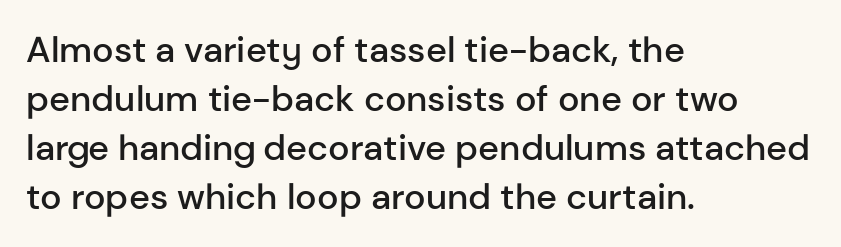
Every stem runs plumb, perpendicular to the baseline. The strip under each line holds only bare page. What weight is shown? A semibold, between regular and bold. Observe the absence of serifs on each vertical stroke in this sample. In terms of letterspacing, this is plain default setting. Rows of type keep a routine distance in the vertical direction.
